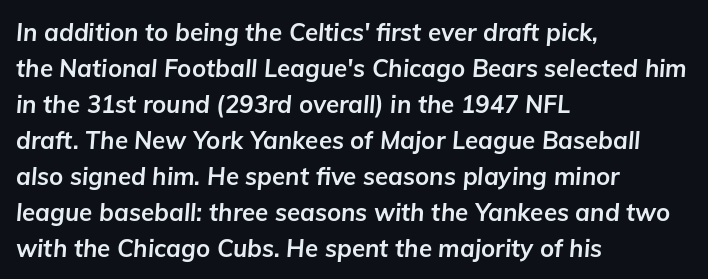
There's an unmistakable incline to the writing here. Typographic density is high because the face is bold. This sample keeps an unexceptional amount of space between lines. Inter-character spacing is left at the font's built-in metrics. Notice how the passage keeps a crisp vertical edge on the left only. Decoration check: the copy has no underline.
